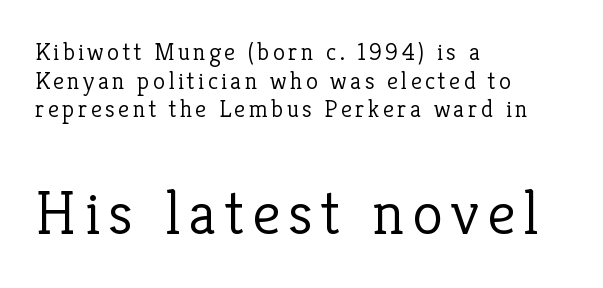
{"serif": "yes", "italic": "no", "bold": "no", "weight": "light", "width": "normal", "stroke_contrast": "low", "x_height": "medium", "monospaced": "no", "underline": "no", "align": "left", "line_spacing": "tight", "line_spacing_ratio": 1.15, "larger_block": "second", "size_ratio": 2.52, "glyph_px": 63}
